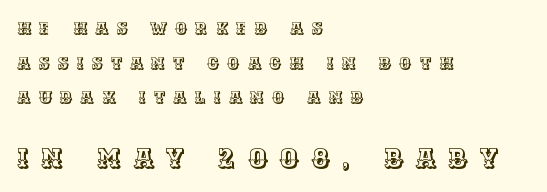
The image shows 26 px text type, upright; set left-aligned, loose line spacing (2.04x), unusually wide letter spacing (+0.46 em), not underlined; the second (bottom) block is 1.53x larger.
